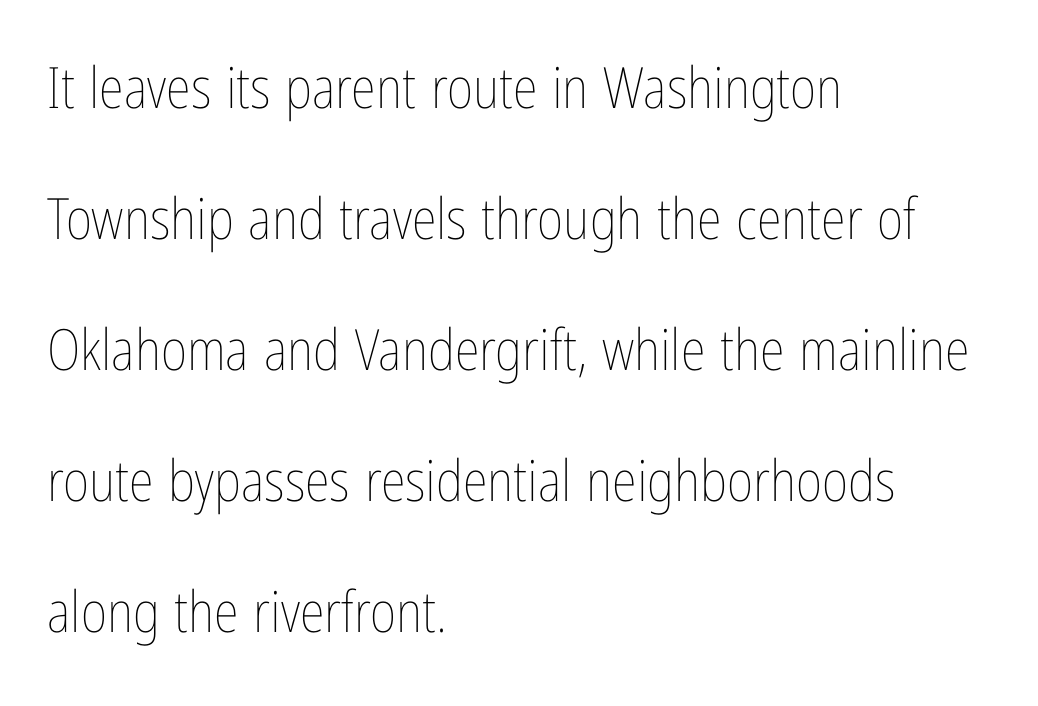
The image shows 57 px thin, condensed type, upright; set left-aligned, loose line spacing (2.3x), normal letter spacing, not underlined; low stroke contrast and a medium x-height.
